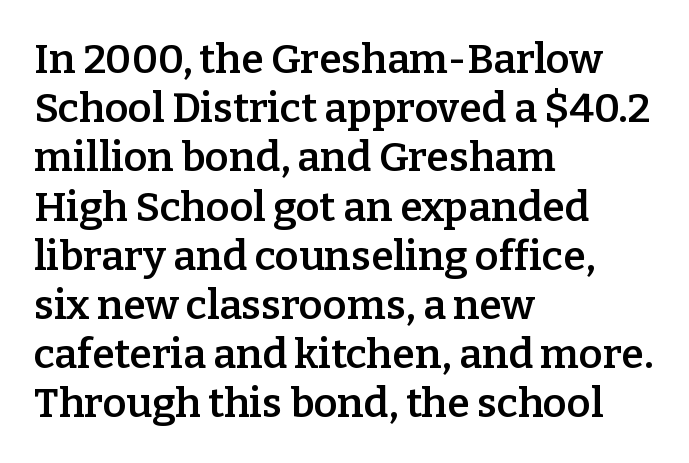
The image shows 41 px semibold serif type, upright; set left-aligned, line spacing 1.2x, normal letter spacing, not underlined; low stroke contrast and a medium x-height.
